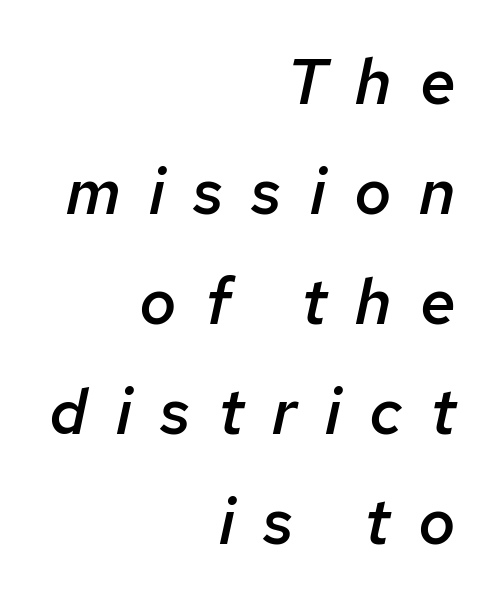
Q: Is the text bold? A: Semi-bold.
Q: Is the text italic (slanted)? A: Yes, it leans right by about 12 degrees.
Q: Is the text underlined? A: No.
Q: How is the paragraph aligned? A: Right-aligned.
Q: Is the spacing between letters normal or unusually wide? A: Unusually wide.
Q: Width (condensed, normal, or wide)? A: Normal.
Q: Stroke contrast? A: Low.
Q: x-height? A: Medium.
Q: Monospaced? A: No.
